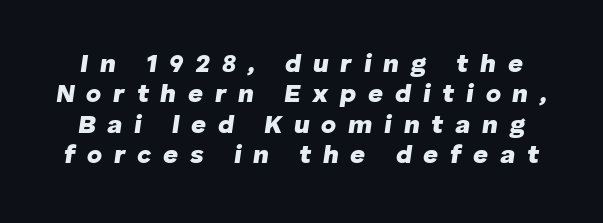
The image shows 26 px bold type, italic (leaning right); set line spacing 1.17x, unusually wide letter spacing (+0.45 em), not underlined.
